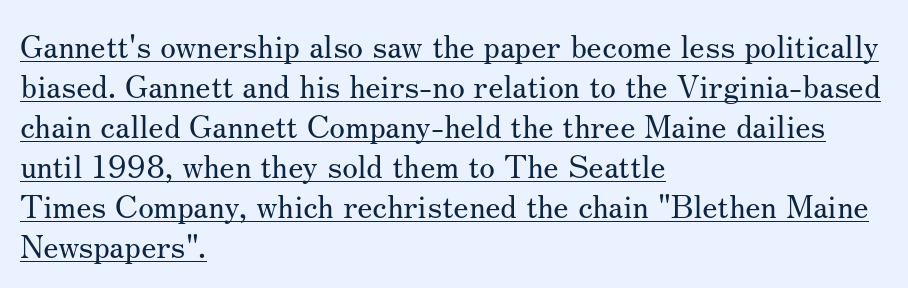
{"serif": "yes", "italic": "no", "bold": "no", "weight": "regular", "width": "normal", "stroke_contrast": "medium", "x_height": "small", "monospaced": "no", "underline": "yes", "align": "left", "line_spacing": "normal", "line_spacing_ratio": 1.25, "letter_spacing": "normal", "letter_spacing_em": 0.0, "glyph_px": 32}
